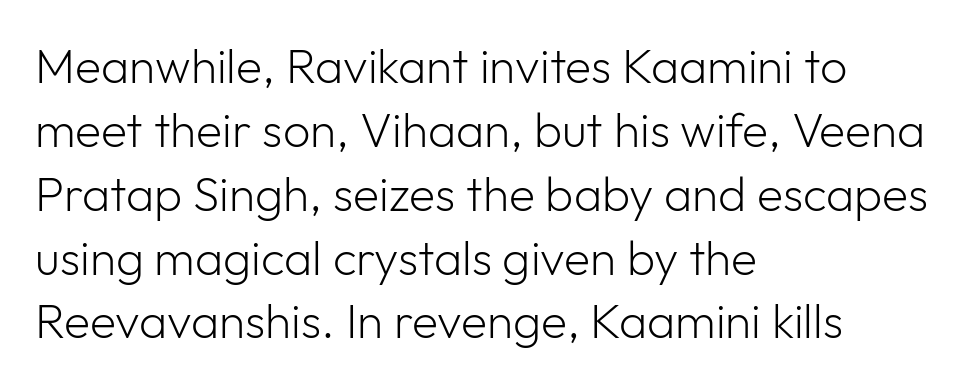
Left-aligned paragraph, ragged on the right. Nope, not italic — everything's standing straight. Clear beneath every line of the passage. The cut favours lightness, reaching ordinary text weight at its darkest. Serifs: no, the terminals of the letterforms are clean.
